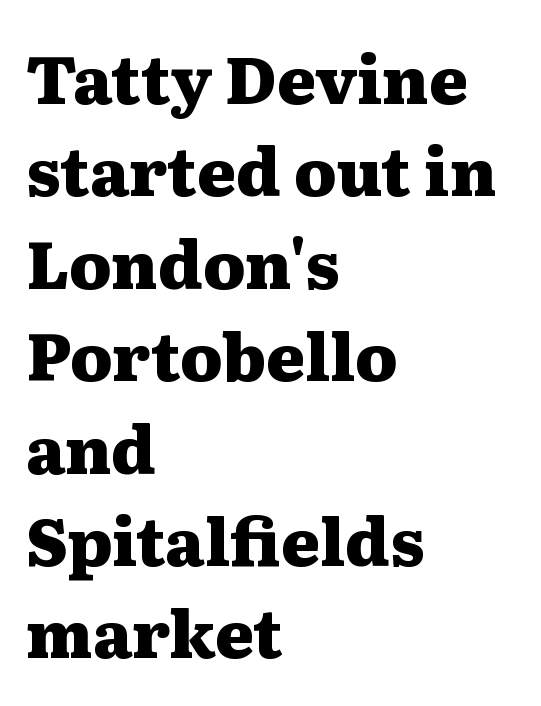
Rows of type keep a routine distance in the vertical direction. In terms of letterform style, serifs are clearly present. Character widths vary here, with narrow letters taking less room than wide ones. What weight is shown? A full bold with thick strokes. Characters follow at the spacing the type designer built in. Glance below the letters and you will spot only blank space.
